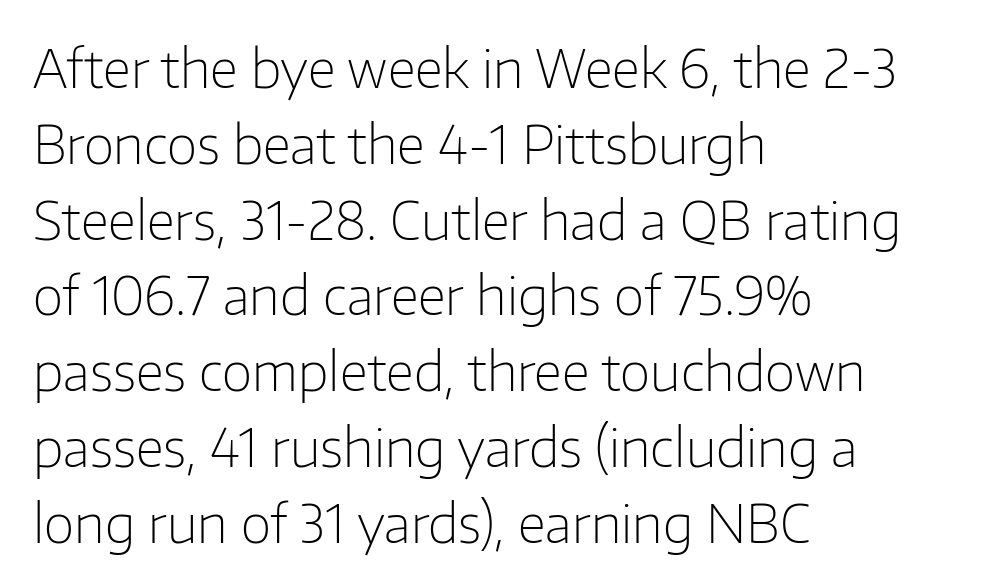
The image shows 53 px light sans-serif type, upright; set left-aligned, normal line spacing (1.43x), normal letter spacing, not underlined; low stroke contrast and a medium x-height.
